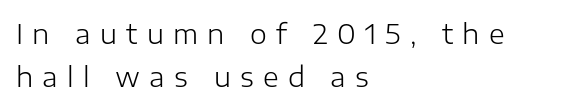
The image shows 27 px text type, upright; set left-aligned, normal line spacing (1.59x), unusually wide letter spacing (+0.34 em), not underlined.
